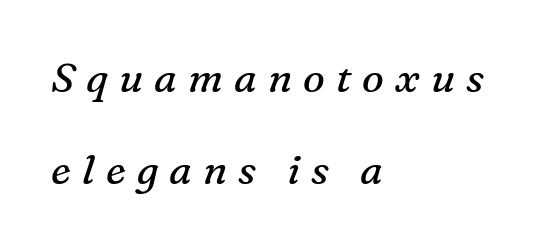
Q: Is the text bold? A: No.
Q: Is the text italic (slanted)? A: Yes, it leans right by about 16 degrees.
Q: Is the typeface a serif or a sans-serif typeface? A: Serif.
Q: Is the text underlined? A: No.
Q: How is the paragraph aligned? A: Left-aligned.
Q: Is the spacing between letters normal or unusually wide? A: Unusually wide.
Q: Is the spacing between lines tight, normal or loose? A: Loose.
Q: Width (condensed, normal, or wide)? A: Normal.
Q: Stroke contrast? A: Medium.
Q: x-height? A: Medium.
Q: Monospaced? A: No.
